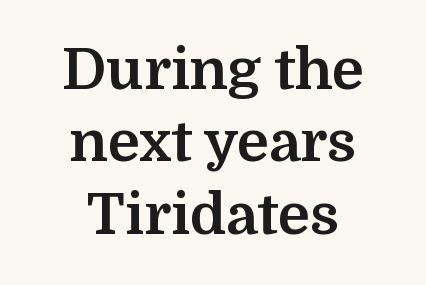
{"serif": "yes", "italic": "no", "bold": "yes", "weight": "bold", "width": "normal", "stroke_contrast": "medium", "x_height": "medium", "monospaced": "no", "underline": "no", "align": "center", "line_spacing": "normal", "line_spacing_ratio": 1.27, "letter_spacing": "normal", "letter_spacing_em": 0.0, "glyph_px": 57}
